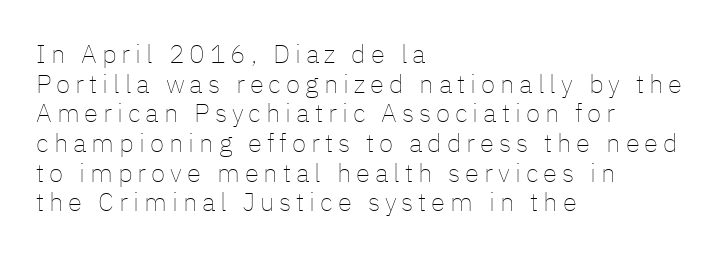
Check the space under the baseline: it is left empty. In terms of leading, this rendering errs on the cramped side. In terms of posture, this sample is upright. Compared with a centered layout, this one pins lines to the left instead. The font is comparable to plain body text, perhaps lighter.
